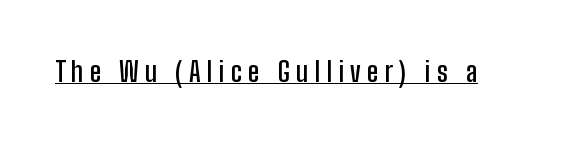
This sample carries an underscore along the baseline area. Style check: upright. Moderately thickened strokes mark this as semibold type. Is the letter spacing exaggerated? Yes — the characters are pushed far apart.
